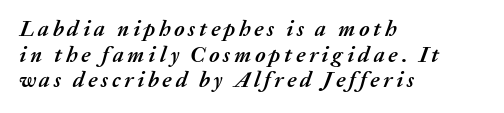
Q: Is the text bold? A: Yes.
Q: Is the text italic (slanted)? A: Yes, it leans right by about 20 degrees.
Q: Is the text underlined? A: No.
Q: How is the paragraph aligned? A: Left-aligned.
